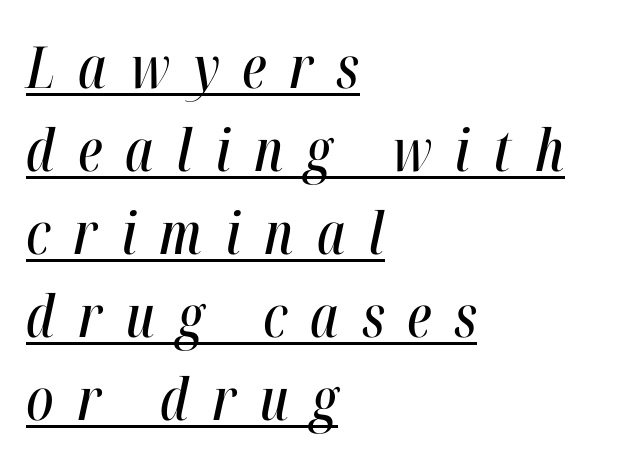
The rendering uses a moderate line-height, typical for paragraphs. Loose tracking; the words dissolve into strings of separated letters. Think of a printed novel: that variable character pitch is what you see here. Students, observe the line beneath the letters — that is underlining. The typesetter chose a ragged-right arrangement here. Characters are canted at an angle relative to the baseline's perpendicular.
